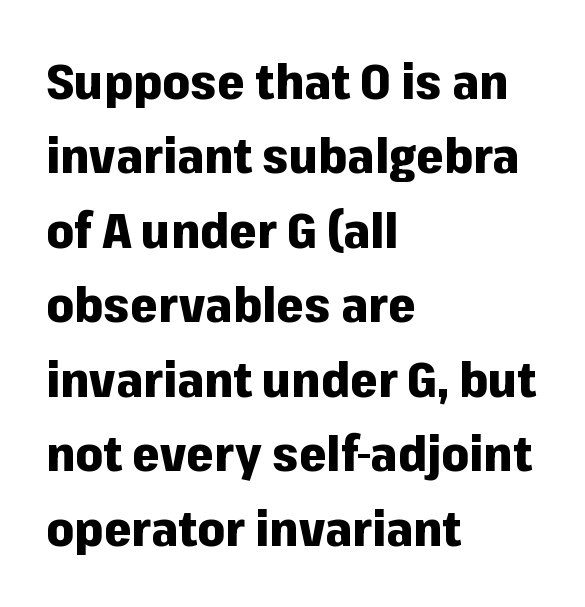
The image shows 49 px heavy sans-serif type, upright; set left-aligned, normal line spacing (1.52x), normal letter spacing, not underlined; low stroke contrast and a medium x-height.
